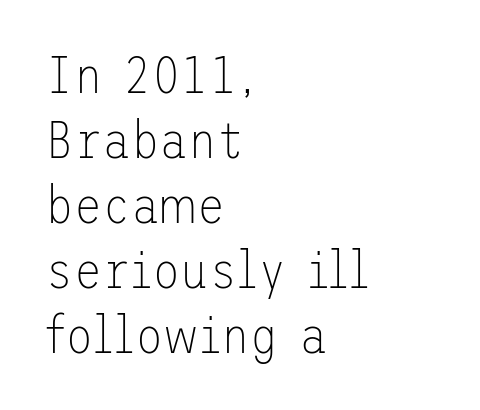
Horizontally, the lines are justified to the leading edge only. Glance below the letters and you will spot only blank space. The characters display no serif detailing; their extremities are plain. This block has exactly the height ordinary leading produces.
